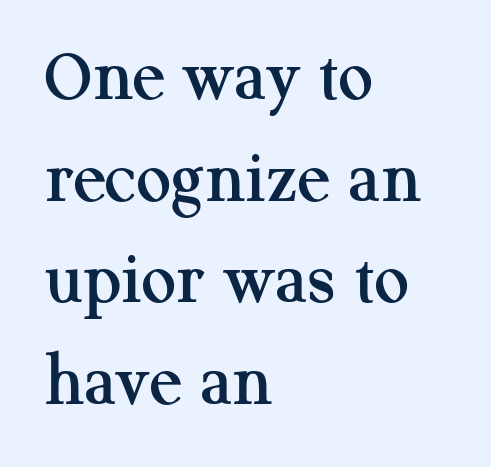
Any mark beneath the type? The region is blank. Does the copy run flush right? No — it runs flush left. The horizontal fit of the characters is conventional and even. Successive baselines arrive at the customary interval. This is serif lettering, the kind often seen in printed books.
